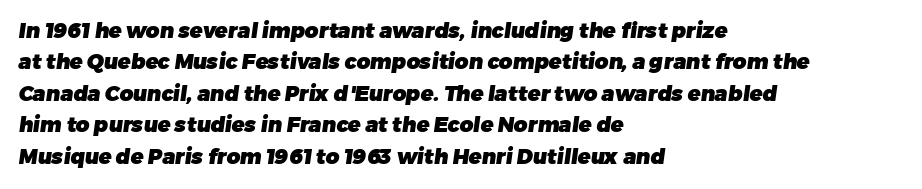
Thick stems and heavy bowls — unmistakably bold. Anything drawn beneath the words? Only blank space. There is no visible air inserted between adjacent glyphs. The rendering uses a moderate line-height, typical for paragraphs. The ragged edge is on the right, which tells us the setting is flush left.
